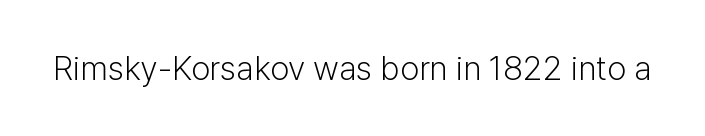
Q: Is the text bold? A: No.
Q: Is the text italic (slanted)? A: No, it is upright.
Q: Is the typeface a serif or a sans-serif typeface? A: Sans-serif.
Q: Is the text underlined? A: No.
Q: Is the spacing between letters normal or unusually wide? A: Normal.
Q: Width (condensed, normal, or wide)? A: Normal.
Q: Stroke contrast? A: Low.
Q: x-height? A: Medium.
Q: Monospaced? A: No.
